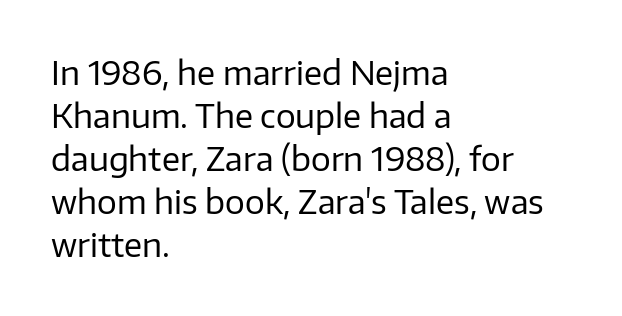
The image shows 33 px regular-weight sans-serif type, upright; set left-aligned, normal line spacing (1.3x), normal letter spacing, not underlined; low stroke contrast and a medium x-height.
